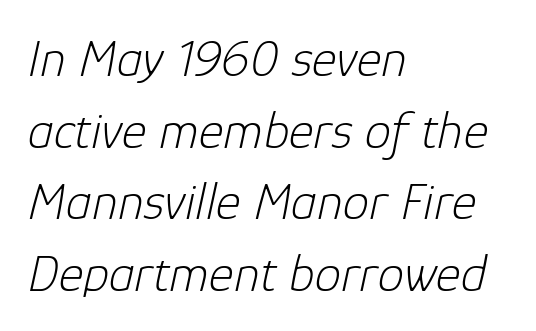
{"italic": "yes", "lean": "right", "slant_degrees": 12, "bold": "no", "weight": "light", "width": "normal", "stroke_contrast": "low", "x_height": "medium", "monospaced": "no", "underline": "no", "align": "left", "line_spacing": "normal", "line_spacing_ratio": 1.35, "letter_spacing": "normal", "letter_spacing_em": 0.0, "glyph_px": 53}
